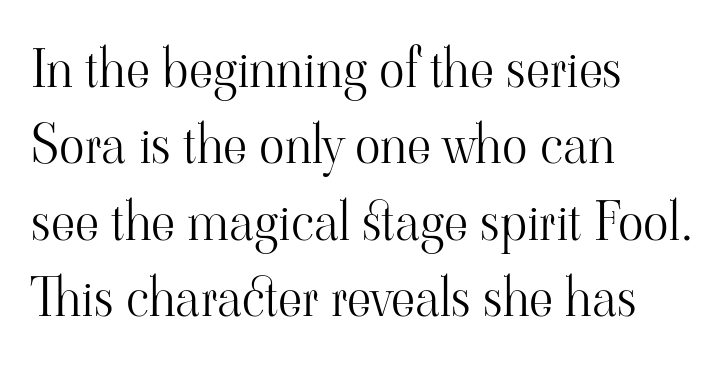
{"serif": "yes", "italic": "no", "bold": "no", "weight": "light", "width": "normal", "stroke_contrast": "high", "x_height": "small", "monospaced": "no", "underline": "no", "align": "left", "line_spacing": "normal", "line_spacing_ratio": 1.44, "letter_spacing": "normal", "letter_spacing_em": 0.0, "glyph_px": 53}
